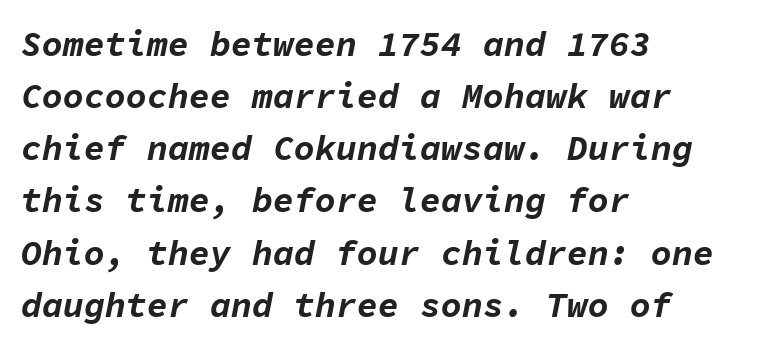
The typography opts for an oblique posture over an upright one. Quick note: underline off. Evenly set lines give the paragraph a standard silhouette. A student would call this left alignment; a typographer would say flush left, rag right. You could count columns in this text — the font is strictly monospaced. Pretty heavy lettering here — definitely bold.
